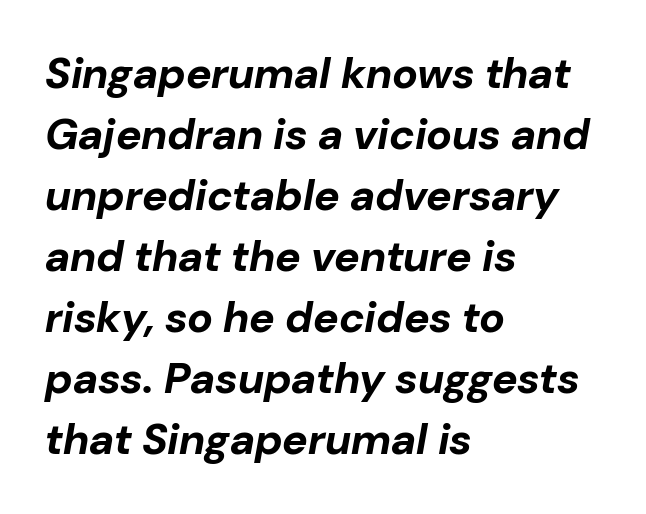
Underline: absent. If you measured baseline to baseline, you'd find a middling distance. Stroke thickness is high; the sample reads as a true bold. The lines in this sample share a left origin and differ only in where they stop.
